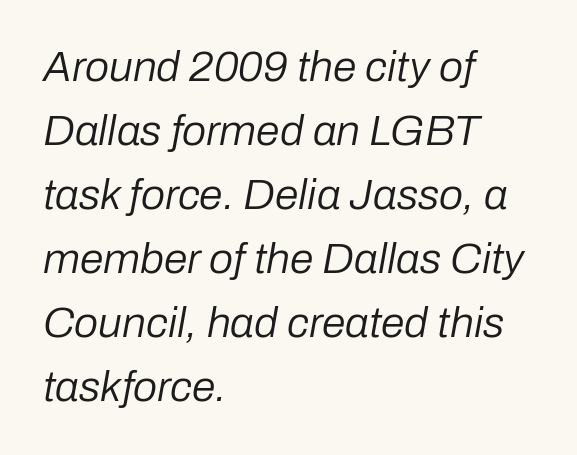
{"italic": "yes", "lean": "right", "slant_degrees": 10, "bold": "no", "weight": "regular", "width": "normal", "stroke_contrast": "low", "x_height": "medium", "monospaced": "no", "underline": "no", "align": "left", "line_spacing": "normal", "line_spacing_ratio": 1.49, "letter_spacing": "normal", "letter_spacing_em": 0.0, "glyph_px": 43}
